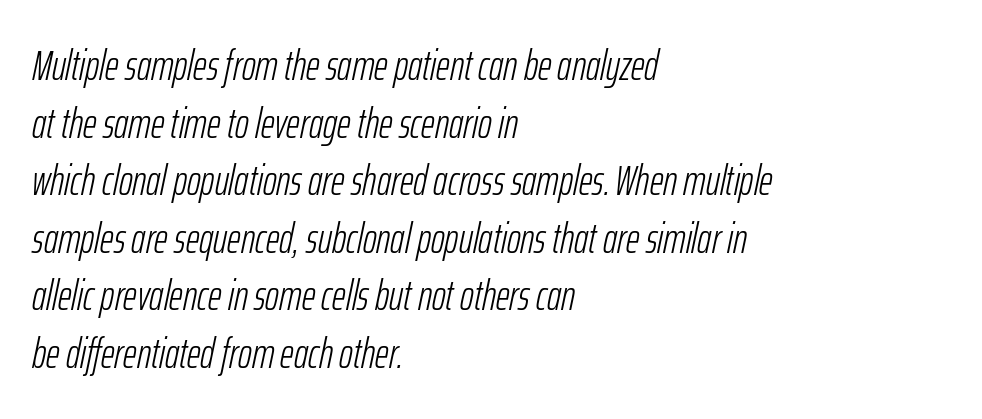
Q: Is the text bold? A: No.
Q: Is the text italic (slanted)? A: Yes, it leans right by about 12 degrees.
Q: Is the text underlined? A: No.
Q: How is the paragraph aligned? A: Left-aligned.
Q: Is the spacing between letters normal or unusually wide? A: Normal.
Q: Is the spacing between lines tight, normal or loose? A: Normal.
Q: Width (condensed, normal, or wide)? A: Condensed.
Q: Stroke contrast? A: Low.
Q: x-height? A: Medium.
Q: Monospaced? A: No.
